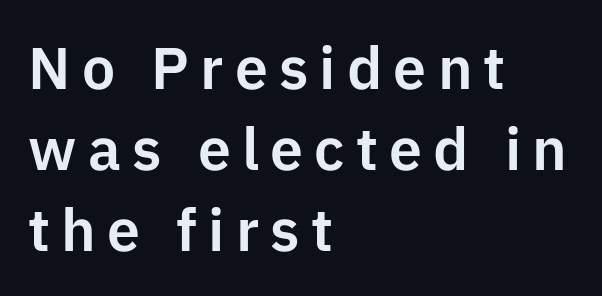
Serifs: no, the terminals of the letterforms are clean. This sample keeps an unexceptional amount of space between lines. Unmarked baselines from the first word to the last. Do the characters align in a grid? No, the font is proportional. Does the lettering tilt? It doesn't — this is upright.
